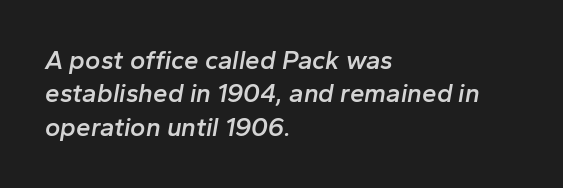
The image shows 26 px text type, italic (leaning right); set left-aligned, normal line spacing (1.28x), normal letter spacing, not underlined.
